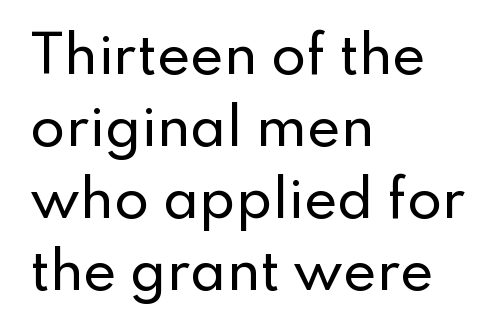
Each letter's strokes conclude bluntly, with no projecting serifs. Leading: standard. Looks like regular typesetting: each glyph gets only the width it needs. Italic: no, the glyphs are upright roman.
